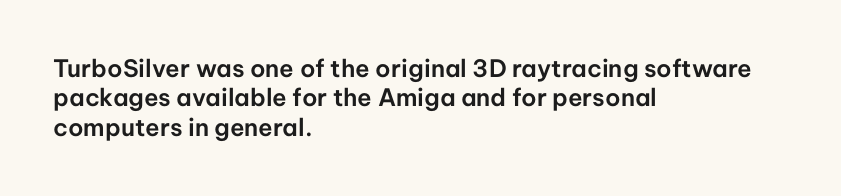
The lettering stays uniformly vertical, giving the passage a roman look. The letterforms sit shoulder to shoulder at normal distance. The setting favours the left margin, as ordinary paragraphs usually do. Decoration check: the copy has no underline.
